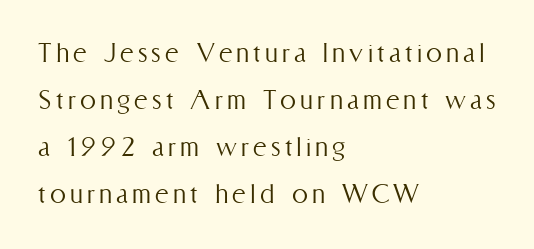
{"italic": "no", "bold": "no", "weight": "light", "width": "condensed", "stroke_contrast": "medium", "x_height": "medium", "monospaced": "no", "underline": "no", "align": "left", "line_spacing": "normal", "line_spacing_ratio": 1.47, "glyph_px": 32}
